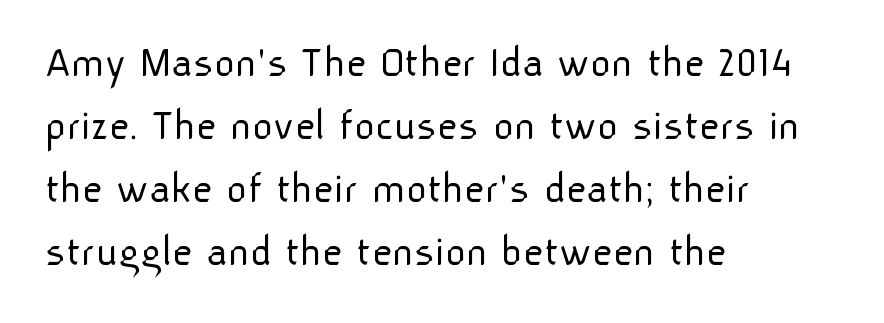
Q: Is the text bold? A: No.
Q: Is the text italic (slanted)? A: No, it is upright.
Q: Is the typeface a serif or a sans-serif typeface? A: Sans-serif.
Q: Is the text underlined? A: No.
Q: How is the paragraph aligned? A: Left-aligned.
Q: Is the spacing between letters normal or unusually wide? A: Normal.
Q: Is the spacing between lines tight, normal or loose? A: Normal.
Q: Width (condensed, normal, or wide)? A: Normal.
Q: Stroke contrast? A: Low.
Q: x-height? A: Medium.
Q: Monospaced? A: No.
